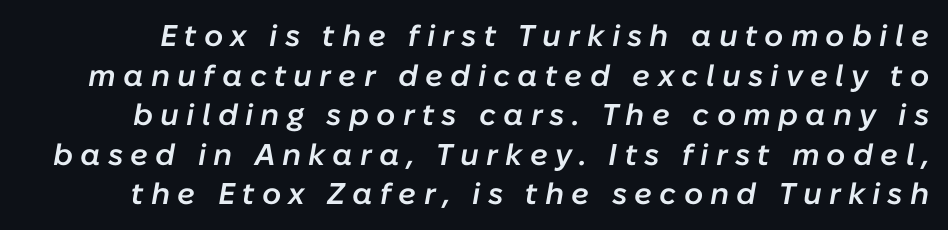
The image shows 30 px semibold type, italic (leaning right); set normal line spacing (1.32x), unusually wide letter spacing (+0.24 em), not underlined; low stroke contrast and a medium x-height.
